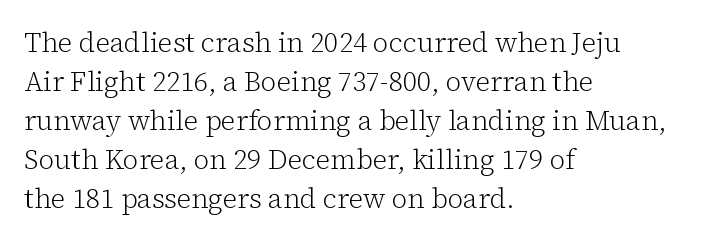
Q: Is the text bold? A: No.
Q: Is the text italic (slanted)? A: No, it is upright.
Q: Is the text underlined? A: No.
Q: How is the paragraph aligned? A: Left-aligned.
Q: Is the spacing between letters normal or unusually wide? A: Normal.
Q: Is the spacing between lines tight, normal or loose? A: Normal.
